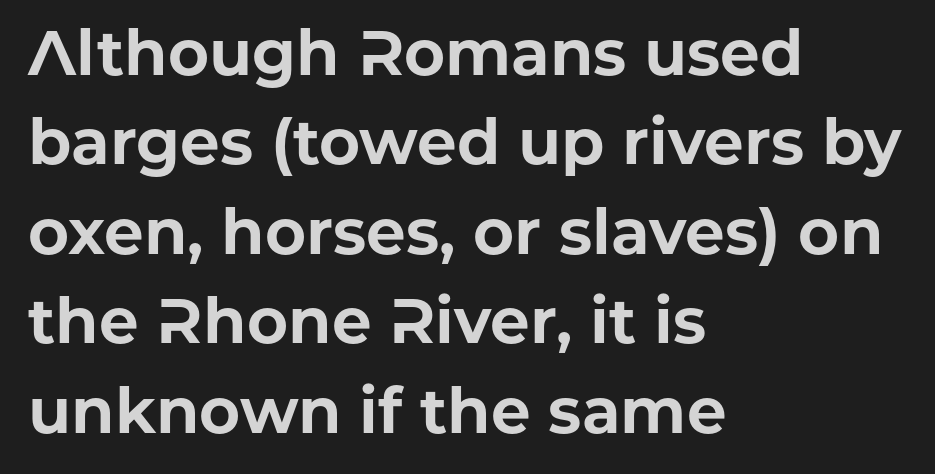
Teacher's note: observe the even left margin — that is flush-left alignment. Is there much room between lines? A standard amount, neither cramped nor airy. This sample has the flowing, uneven cadence of proportional lettering. Only glyphs here, with clear space below each row. You could call the tracking neutral — neither tight nor loose.
